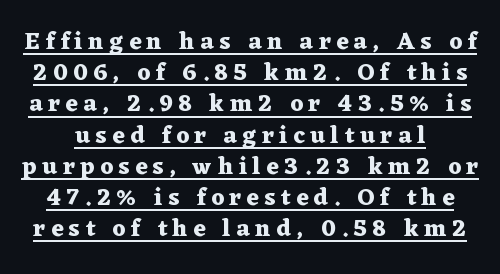
A full-strength bold gives these letters their thick strokes. A normal amount of white space separates one row of letters from the next. Characters remain perfectly vertical along every line. In designer terms, the underline attribute is active on this setting. Here the glyphs are tracked loosely, breaking word shapes into spaced letters.
